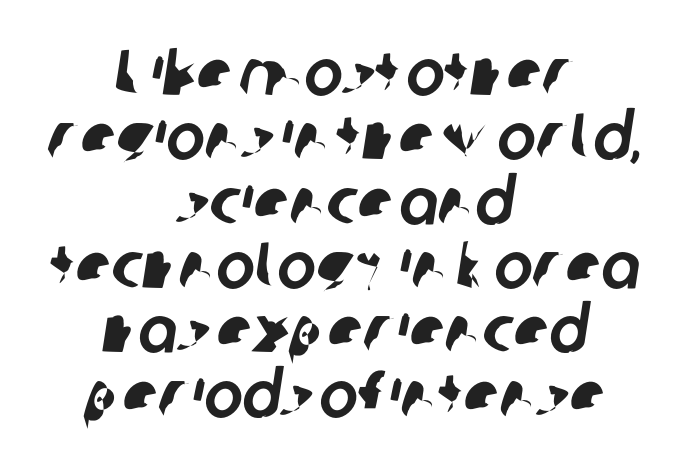
Q: Is the typeface a serif or a sans-serif typeface? A: Sans-serif.
Q: Is the text underlined? A: No.
Q: How is the paragraph aligned? A: Centered.
Q: Is the spacing between letters normal or unusually wide? A: Normal.
Q: Is the spacing between lines tight, normal or loose? A: Tight.
Q: Width (condensed, normal, or wide)? A: Normal.
Q: Stroke contrast? A: Low.
Q: x-height? A: Medium.
Q: Monospaced? A: No.
